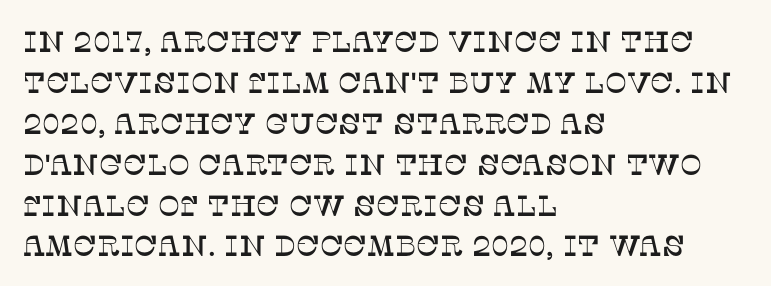
The image shows 29 px serif type, upright; set left-aligned, normal line spacing (1.41x), normal letter spacing, not underlined; low stroke contrast and a large x-height.
